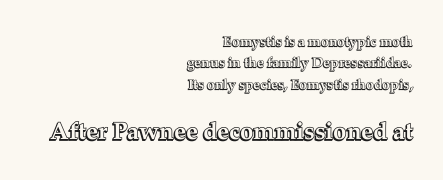
The image shows 24 px text type, upright; set right-aligned, normal line spacing (1.52x), normal letter spacing, not underlined; the second (bottom) block is 1.71x larger.
